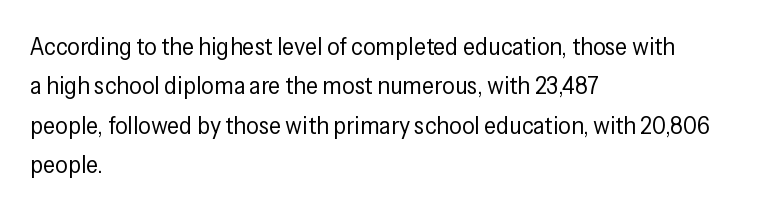
{"italic": "no", "bold": "no", "underline": "no", "align": "left", "line_spacing": "normal", "line_spacing_ratio": 1.58, "letter_spacing": "normal", "letter_spacing_em": 0.0, "glyph_px": 25}
